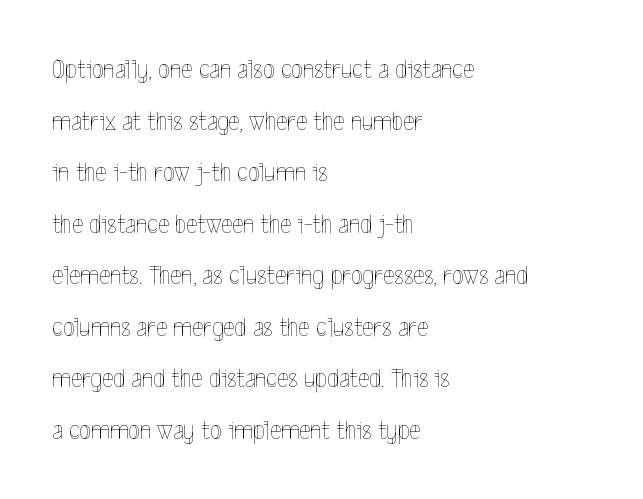
Q: Is the text bold? A: No.
Q: Is the text italic (slanted)? A: No, it is upright.
Q: Is the text underlined? A: No.
Q: How is the paragraph aligned? A: Left-aligned.
Q: Is the spacing between letters normal or unusually wide? A: Normal.
Q: Is the spacing between lines tight, normal or loose? A: Loose.
